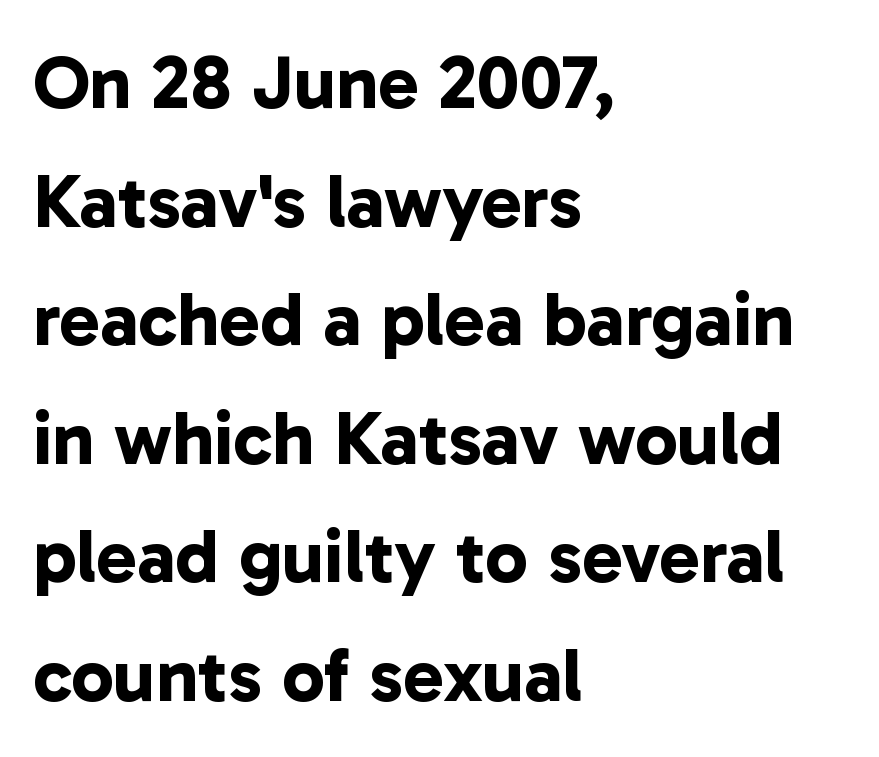
How are the letters spaced? Ordinarily, with no added tracking. Looks like regular typesetting: each glyph gets only the width it needs. Observe the absence of serifs on each vertical stroke in this sample. Regarding leading, the lines here are spaced in the standard way. Look at the stroke-to-counter ratio: heavy, a bold.
